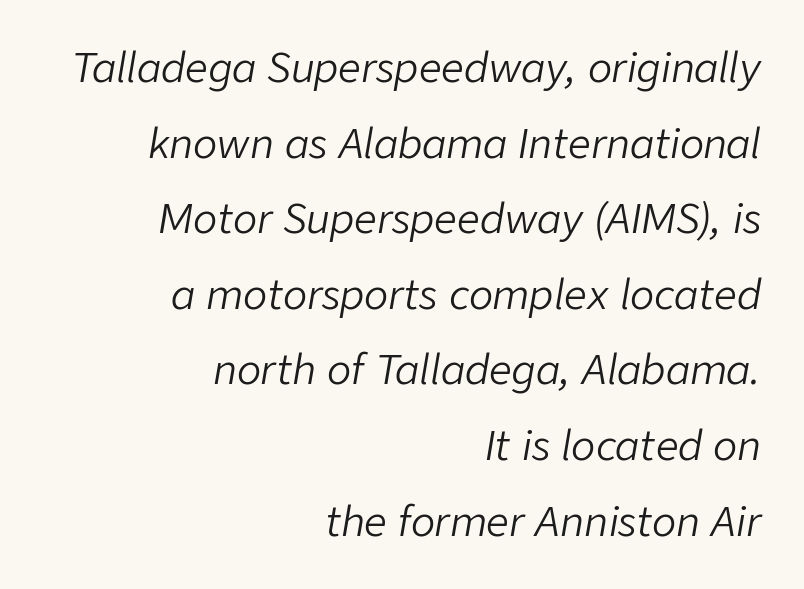
The image shows 40 px light type, italic (leaning right); set right-aligned, line spacing 1.89x, normal letter spacing, not underlined; low stroke contrast and a medium x-height.
